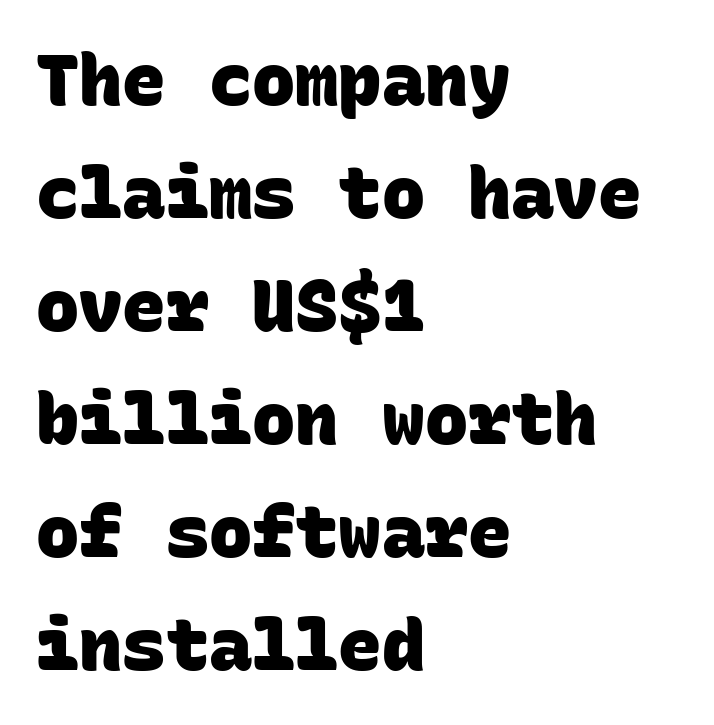
{"serif": "no", "bold": "yes", "weight": "heavy", "width": "normal", "stroke_contrast": "low", "x_height": "large", "monospaced": "yes", "underline": "no", "align": "left", "line_spacing": "normal", "line_spacing_ratio": 1.57, "letter_spacing": "normal", "letter_spacing_em": 0.0, "glyph_px": 72}
